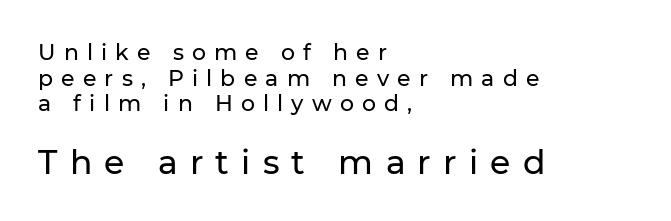
In terms of letterform style, serifs are entirely absent. Top chunk: small. Bottom chunk: large. Rule under the text: the space is simply empty. The typography opts for an upright posture over an oblique one. Honestly, the letter spacing is so wide it's the main thing you notice. Each letter keeps its own natural width here, so spacing adapts to shape.
